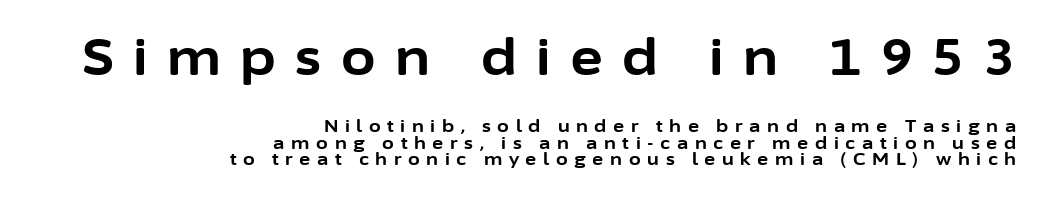
{"serif": "no", "italic": "no", "bold": "yes", "weight": "bold", "width": "normal", "stroke_contrast": "low", "x_height": "medium", "monospaced": "no", "underline": "no", "align": "right", "line_spacing": "tight", "line_spacing_ratio": 0.97, "letter_spacing": "wide", "letter_spacing_em": 0.39, "larger_block": "first", "size_ratio": 2.94, "glyph_px": 50}
